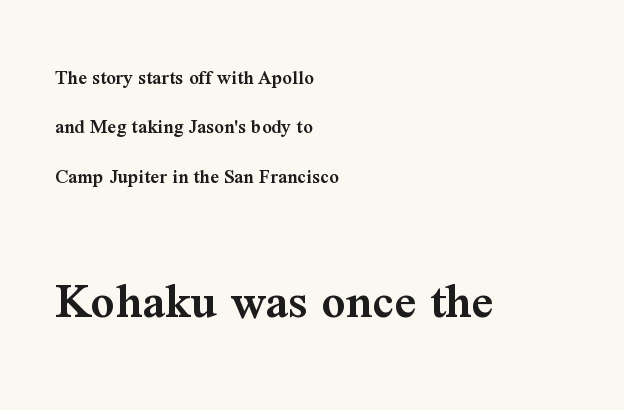
Q: Is the text bold? A: Semi-bold.
Q: Is the text italic (slanted)? A: No, it is upright.
Q: Is the typeface a serif or a sans-serif typeface? A: Serif.
Q: Is the text underlined? A: No.
Q: How is the paragraph aligned? A: Left-aligned.
Q: Is the spacing between letters normal or unusually wide? A: Normal.
Q: Is the spacing between lines tight, normal or loose? A: Loose.
Q: Which block of text is set in a larger size, the first (top) or the second (bottom)? A: The second (bottom) one.
Q: Width (condensed, normal, or wide)? A: Normal.
Q: Stroke contrast? A: Medium.
Q: x-height? A: Medium.
Q: Monospaced? A: No.
